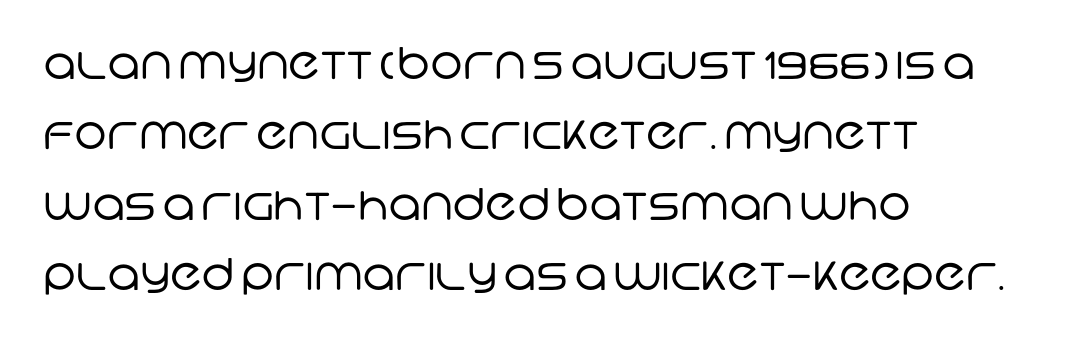
Q: Is the text bold? A: No.
Q: Is the typeface a serif or a sans-serif typeface? A: Sans-serif.
Q: Is the text underlined? A: No.
Q: How is the paragraph aligned? A: Left-aligned.
Q: Is the spacing between letters normal or unusually wide? A: Normal.
Q: Is the spacing between lines tight, normal or loose? A: Normal.
Q: Width (condensed, normal, or wide)? A: Normal.
Q: Stroke contrast? A: Low.
Q: x-height? A: Large.
Q: Monospaced? A: No.
